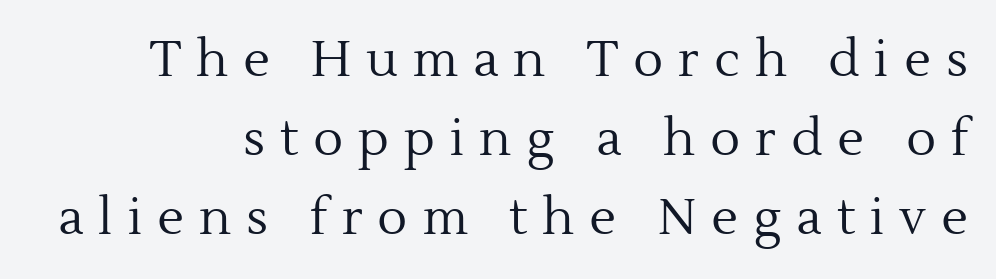
Q: Is the text bold? A: No.
Q: Is the text italic (slanted)? A: No, it is upright.
Q: Is the typeface a serif or a sans-serif typeface? A: Serif.
Q: Is the text underlined? A: No.
Q: How is the paragraph aligned? A: Right-aligned.
Q: Is the spacing between letters normal or unusually wide? A: Unusually wide.
Q: Is the spacing between lines tight, normal or loose? A: Normal.
Q: Width (condensed, normal, or wide)? A: Normal.
Q: x-height? A: Medium.
Q: Monospaced? A: No.
